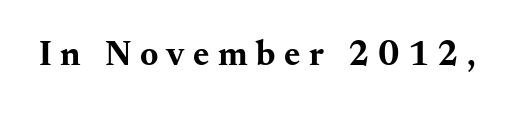
A clean baseline with only descenders dipping below it. A dark, heavy texture on the line: the type is bold. Honestly, the letter spacing is so wide it's the main thing you notice. The typeface chosen for these lines features serifs. This is roman type, the default non-slanted kind.
